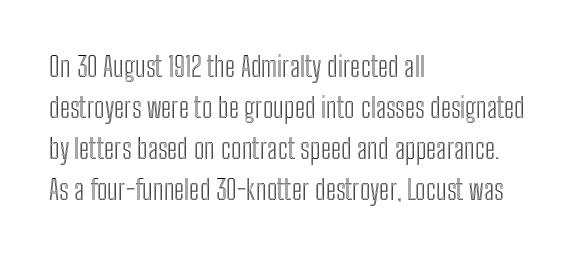
Q: Is the text italic (slanted)? A: No, it is upright.
Q: Is the text underlined? A: No.
Q: How is the paragraph aligned? A: Left-aligned.
Q: Is the spacing between letters normal or unusually wide? A: Normal.
Q: Is the spacing between lines tight, normal or loose? A: Normal.
Q: Width (condensed, normal, or wide)? A: Condensed.
Q: x-height? A: Medium.
Q: Monospaced? A: No.
